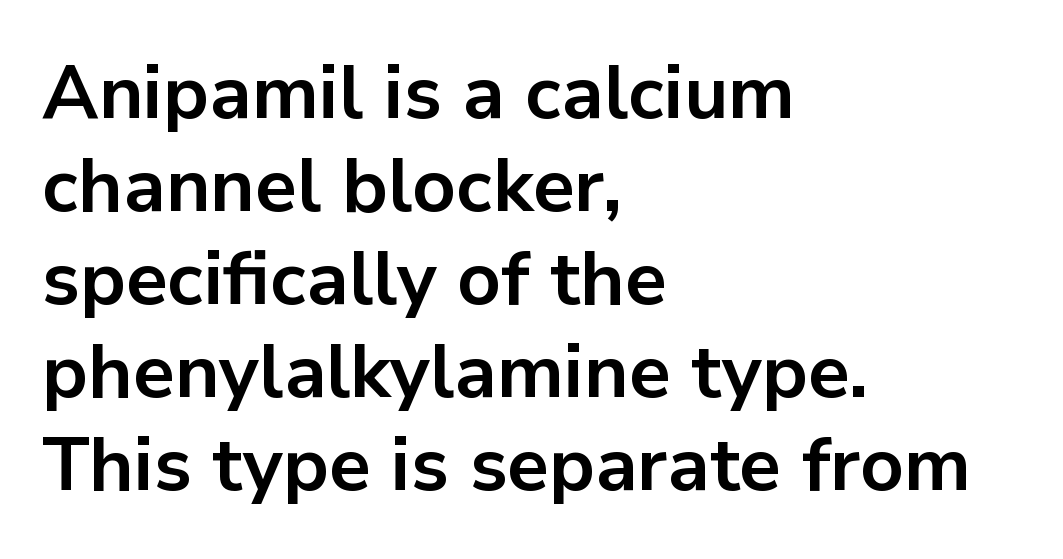
{"serif": "no", "italic": "no", "bold": "yes", "weight": "bold", "width": "normal", "stroke_contrast": "low", "x_height": "medium", "monospaced": "no", "underline": "no", "align": "left", "line_spacing_ratio": 1.24, "letter_spacing": "normal", "letter_spacing_em": 0.0, "glyph_px": 75}
